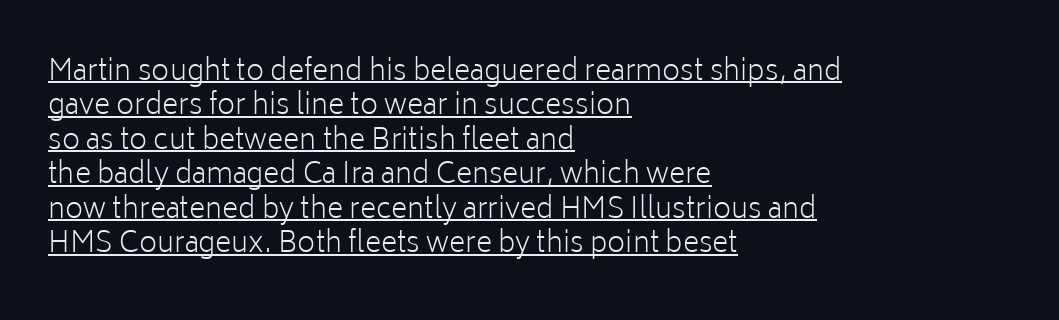
{"serif": "no", "italic": "no", "bold": "no", "weight": "light", "width": "normal", "stroke_contrast": "low", "x_height": "medium", "monospaced": "no", "underline": "yes", "align": "left", "line_spacing_ratio": 1.23, "letter_spacing": "normal", "letter_spacing_em": 0.0, "glyph_px": 28}
